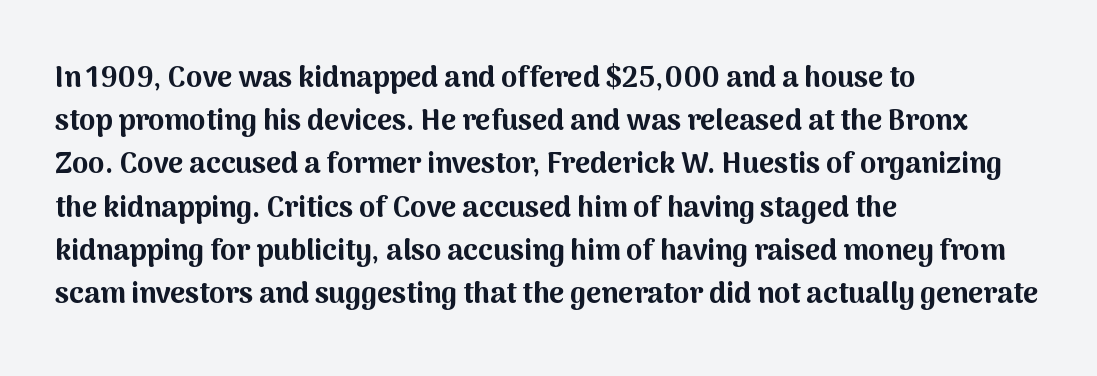
The image shows 29 px bold sans-serif type, upright; set left-aligned, normal line spacing (1.49x), normal letter spacing, not underlined; medium stroke contrast and a medium x-height.
